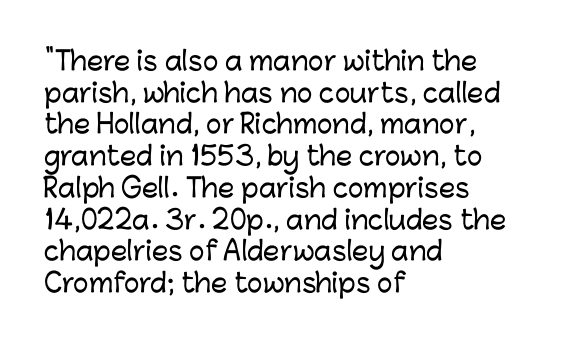
The image shows 26 px text type, upright; set left-aligned, line spacing 1.22x, normal letter spacing, not underlined.
